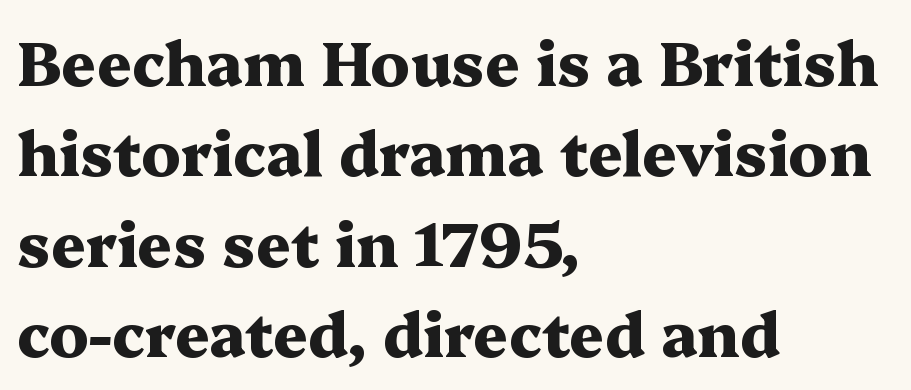
{"serif": "yes", "italic": "no", "bold": "yes", "weight": "heavy", "width": "wide", "stroke_contrast": "medium", "x_height": "medium", "monospaced": "no", "underline": "no", "align": "left", "line_spacing": "normal", "line_spacing_ratio": 1.48, "letter_spacing": "normal", "letter_spacing_em": 0.0, "glyph_px": 61}
